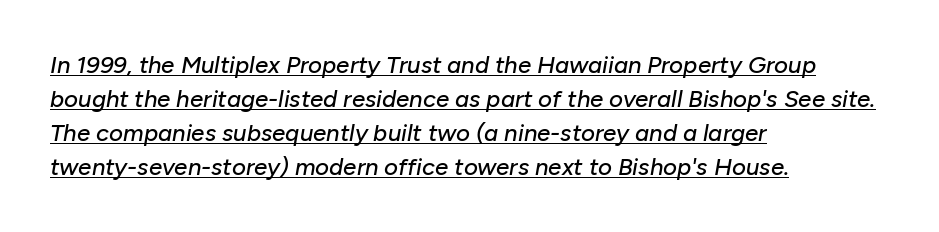
This sample uses plain, unmodified letter spacing. All the whitespace from short lines collects on the right. The typesetter has applied underlining to the passage shown. The rendering uses a moderate line-height, typical for paragraphs. The specimen reads as italic at a glance.
